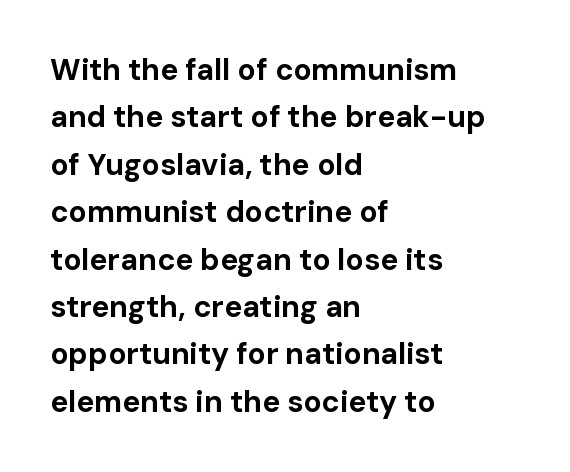
A typesetter would call this zero additional tracking. Interline gaps are of average width in this sample. These lines are rendered in a variable-pitch font. This sample uses an upright cut, with every glyph sitting square on the baseline.
